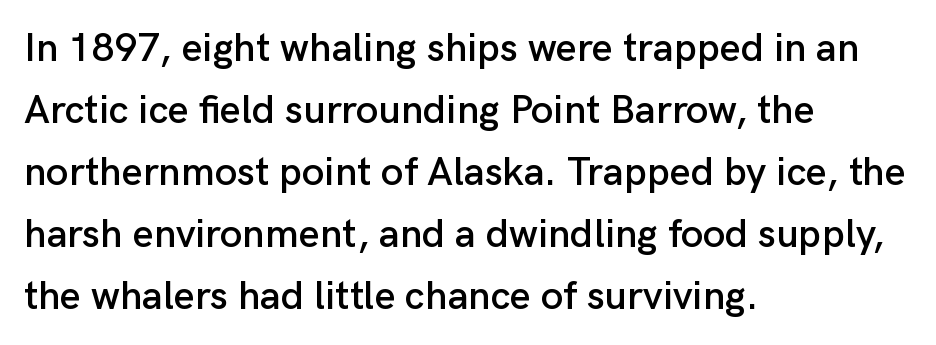
{"serif": "no", "italic": "no", "width": "normal", "stroke_contrast": "low", "x_height": "medium", "monospaced": "no", "underline": "no", "align": "left", "line_spacing": "normal", "line_spacing_ratio": 1.55, "letter_spacing": "normal", "letter_spacing_em": 0.0, "glyph_px": 40}
